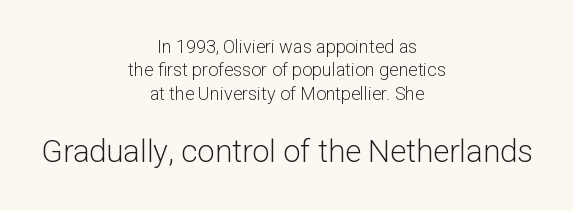
Summary of weight: not heavy and not bold. Block two is the big one; block one sits smaller above it. The letters advance in unequal steps, a hallmark of proportional type. Quick note: not italic, upright. The gap between lines stays unmarked. The space between consecutive lines is moderate.
